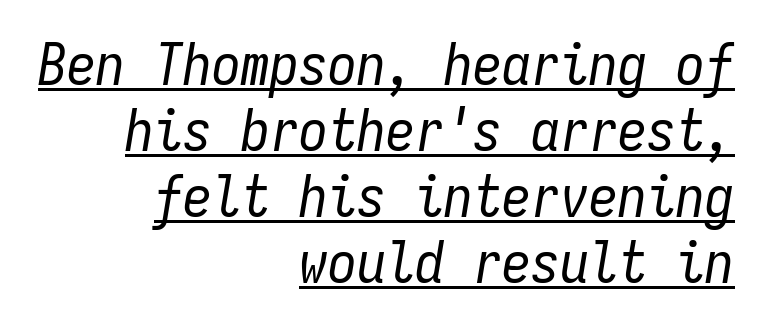
Glyph-to-glyph distance matches everyday printed text. Monospaced: the letters line up in strict vertical columns. The compositor pushed each line to the right boundary. These lines were composed using italics.
